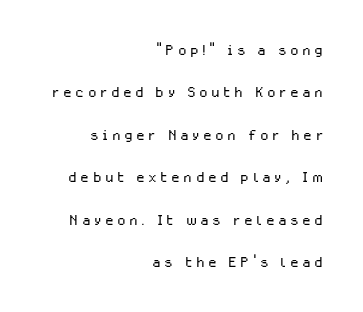
{"italic": "no", "bold": "no", "underline": "no", "align": "right", "line_spacing": "loose", "line_spacing_ratio": 2.12, "glyph_px": 20}
